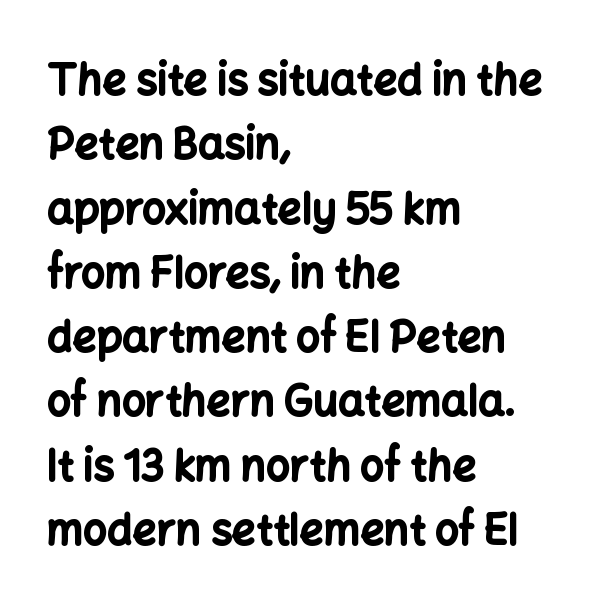
Q: Is the text bold? A: Yes.
Q: Is the text italic (slanted)? A: No, it is upright.
Q: Is the typeface a serif or a sans-serif typeface? A: Sans-serif.
Q: Is the text underlined? A: No.
Q: How is the paragraph aligned? A: Left-aligned.
Q: Is the spacing between letters normal or unusually wide? A: Normal.
Q: Is the spacing between lines tight, normal or loose? A: Normal.
Q: Width (condensed, normal, or wide)? A: Normal.
Q: Stroke contrast? A: Low.
Q: x-height? A: Medium.
Q: Monospaced? A: No.
